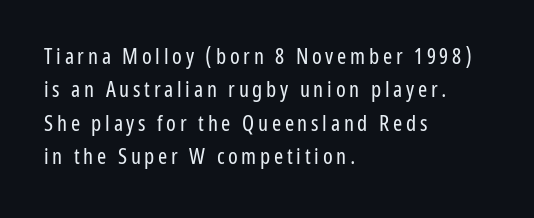
Q: Is the text bold? A: No.
Q: Is the text italic (slanted)? A: No, it is upright.
Q: Is the text underlined? A: No.
Q: How is the paragraph aligned? A: Left-aligned.
Q: Is the spacing between lines tight, normal or loose? A: Normal.
